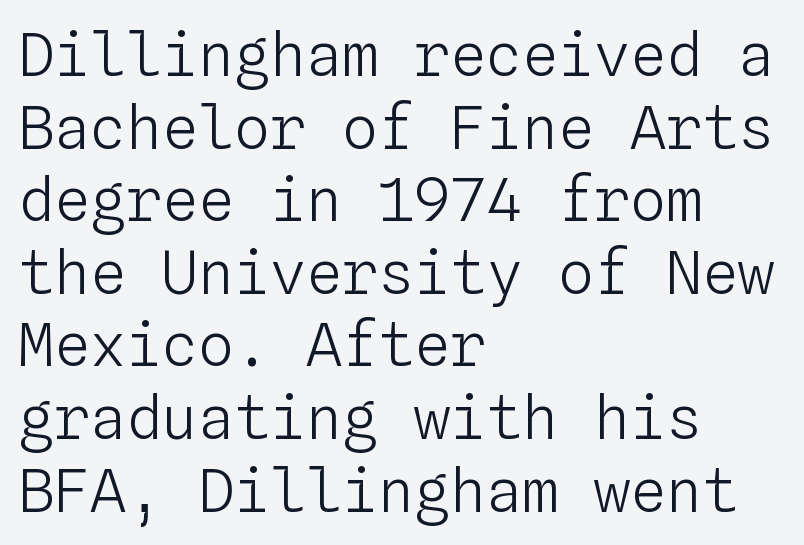
Q: Is the text bold? A: No.
Q: Is the text italic (slanted)? A: No, it is upright.
Q: Is the text underlined? A: No.
Q: How is the paragraph aligned? A: Left-aligned.
Q: Is the spacing between letters normal or unusually wide? A: Normal.
Q: Width (condensed, normal, or wide)? A: Normal.
Q: Stroke contrast? A: Low.
Q: x-height? A: Medium.
Q: Monospaced? A: Yes.
